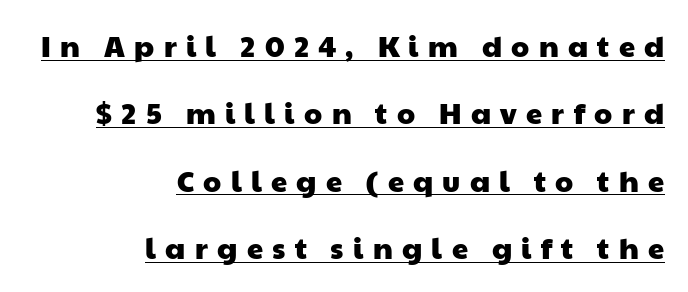
The image shows 29 px wide sans-serif type; set right-aligned, loose line spacing (2.32x), unusually wide letter spacing (+0.32 em), underlined; low stroke contrast and a medium x-height.
